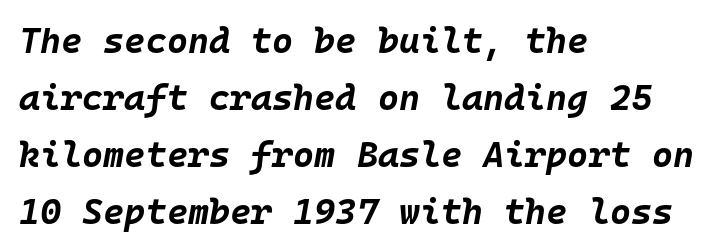
The image shows 36 px bold type, italic (leaning right), monospaced; set left-aligned, normal line spacing (1.58x), normal letter spacing, not underlined; low stroke contrast and a large x-height.
